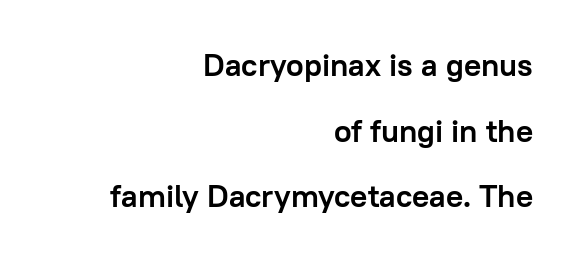
The passage shown is emphatically bold. This rendering uses right alignment, leaving the left contour irregular. The leading is generous, giving the passage an open texture. Examine the stroke ends and you'll find no serifs.
